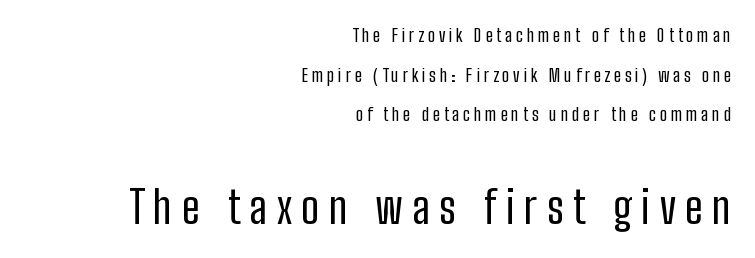
{"serif": "no", "italic": "no", "bold": "no", "weight": "regular", "width": "condensed", "stroke_contrast": "low", "x_height": "medium", "monospaced": "no", "underline": "no", "align": "right", "line_spacing": "loose", "line_spacing_ratio": 2.2, "letter_spacing": "wide", "letter_spacing_em": 0.21, "larger_block": "second", "size_ratio": 2.5, "glyph_px": 45}
